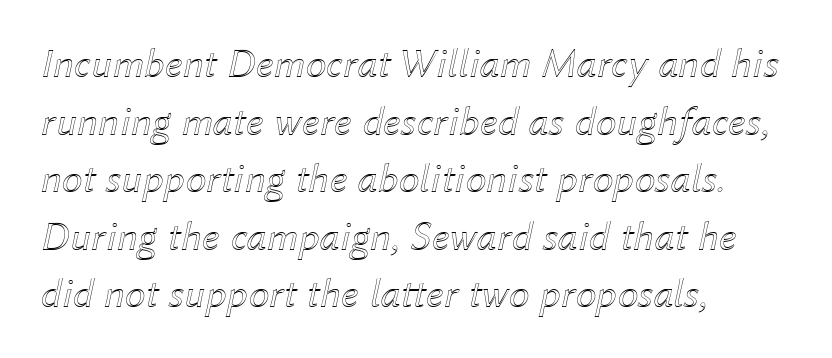
{"italic": "yes", "lean": "right", "slant_degrees": 12, "width": "normal", "x_height": "medium", "monospaced": "no", "underline": "no", "align": "left", "line_spacing": "normal", "line_spacing_ratio": 1.37, "letter_spacing": "normal", "letter_spacing_em": 0.0, "glyph_px": 42}
